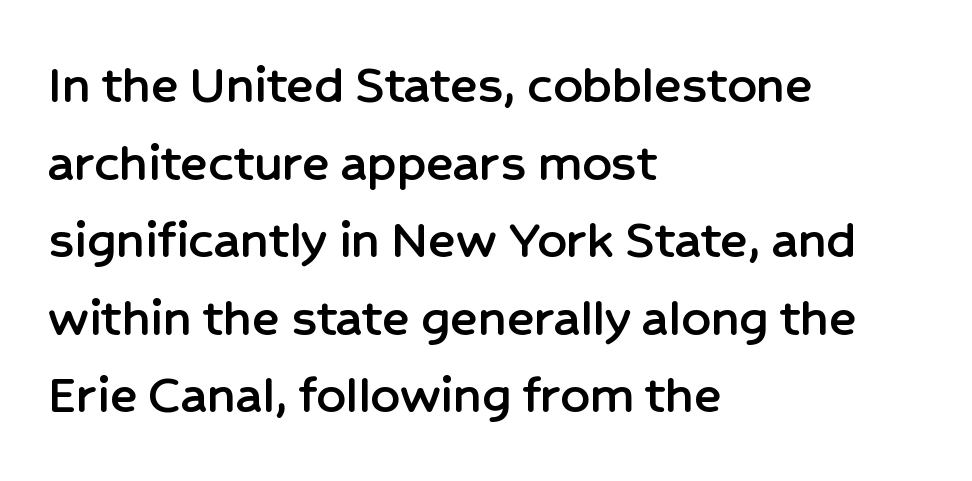
Varying glyph widths throughout — classic text-font behaviour. Alignment: flush left. The lines sit at an ordinary, default distance from one another. Is this a sans? Yes — the strokes have no serifs. The letters stand upright; this is a roman face. Compared with typical body copy, the letter spacing here is the same.
